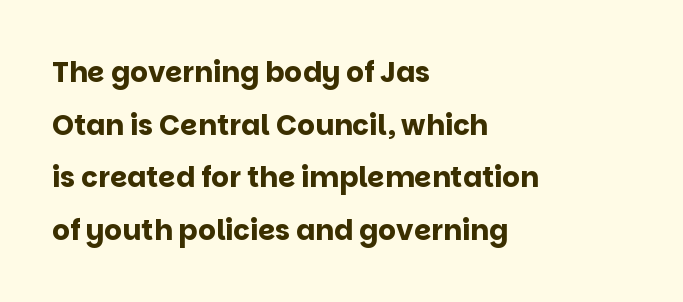
Summary of weight: heavy, a full bold. You could call the tracking neutral — neither tight nor loose. Think of a printed novel: that variable character pitch is what you see here. Words float on clear page, feet unadorned. The letters stand upright; this is a roman face. This sample is left-justified, so line endings fall wherever the words run out.
